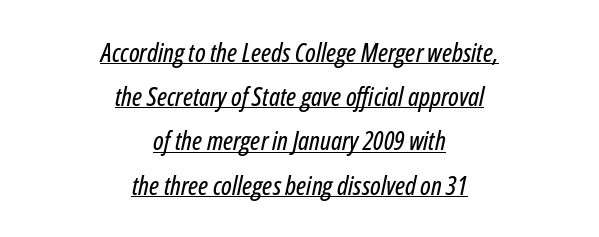
Designer's note — italics engaged. Tracking here is standard; glyphs follow each other at the usual distance. Each new line begins a customary step beneath the previous one. The rendered words wear a rule along their underside. These lines stack symmetrically, like a column narrowing and widening about its center.
